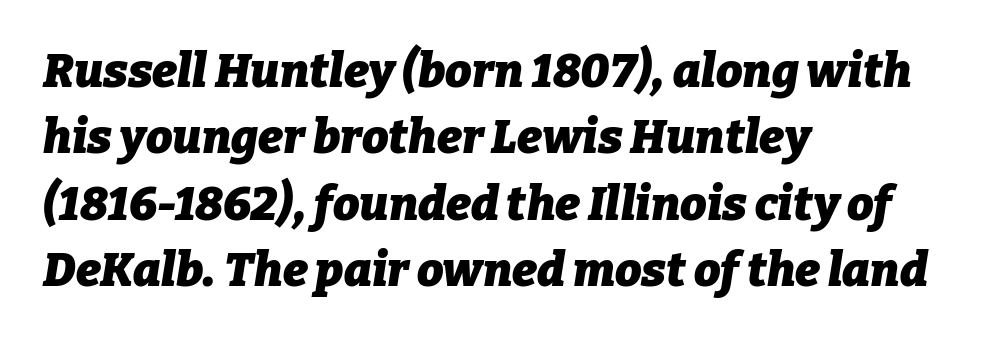
Horizontal alignment here is leftward, the default for most running prose. I'd describe the lettering as bold — thick and assertive. The type is set solid horizontally, with unmodified tracking. Looking at the ascenders, they clearly lean.
